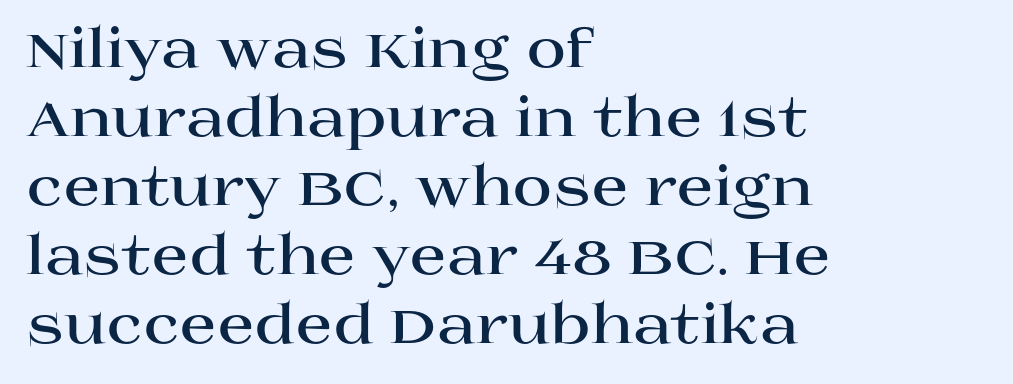
I'd describe the lettering as bold — thick and assertive. Spacing verdict: proportional, widths tailored to each character. The lines in this sample share a left origin and differ only in where they stop. The letterforms sit shoulder to shoulder at normal distance.
